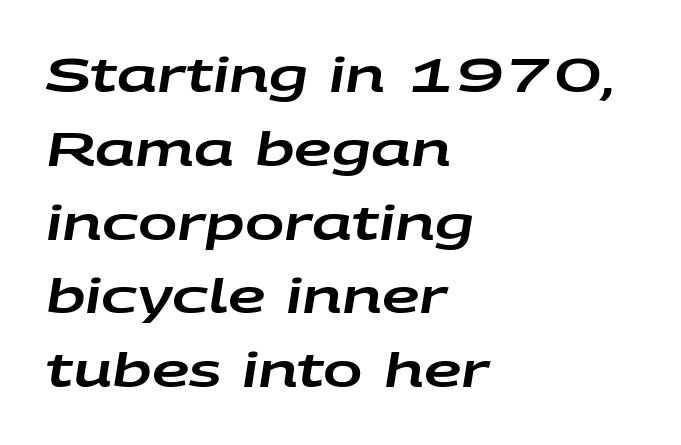
Q: Is the text italic (slanted)? A: Yes, it leans right by about 9 degrees.
Q: Is the text underlined? A: No.
Q: How is the paragraph aligned? A: Left-aligned.
Q: Is the spacing between letters normal or unusually wide? A: Normal.
Q: Is the spacing between lines tight, normal or loose? A: Normal.
Q: Width (condensed, normal, or wide)? A: Wide.
Q: Stroke contrast? A: Low.
Q: x-height? A: Large.
Q: Monospaced? A: No.
